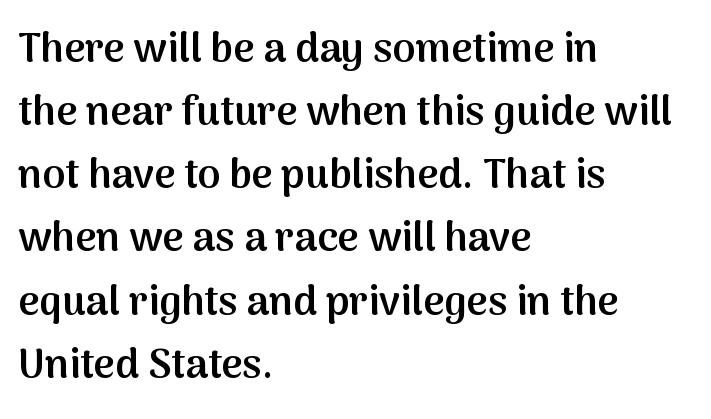
Does the lettering tilt? It doesn't — this is upright. Rows of type keep a routine distance in the vertical direction. Tracking here is standard; glyphs follow each other at the usual distance. This sample has the flowing, uneven cadence of proportional lettering. Caption: semibold face, moderately heavy strokes.
